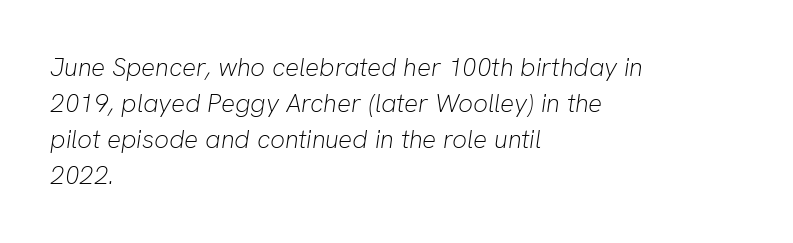
The image shows 26 px text type, italic (leaning right); set left-aligned, normal line spacing (1.39x), normal letter spacing, not underlined.
